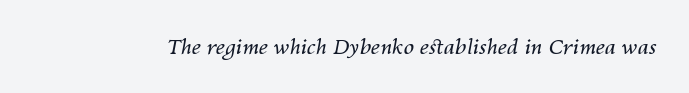
The image shows 21 px text type, italic (leaning right); set normal letter spacing, not underlined.
